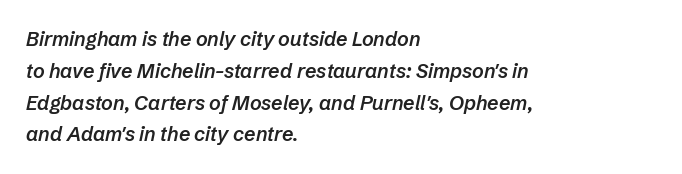
These lines stack with their left ends in a neat column. These lines keep a tight, regular rhythm from letter to letter. Anything drawn beneath the words? Only blank space. Does the lettering tilt? It does — this is italic. The space between consecutive lines is moderate.
